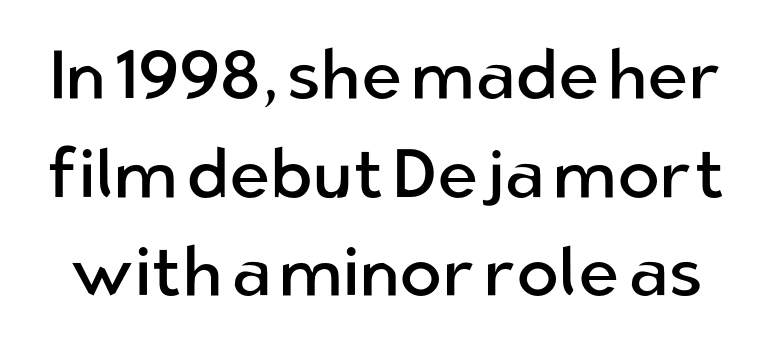
The image shows 70 px regular-weight sans-serif type, upright; set normal line spacing (1.41x), normal letter spacing, not underlined; low stroke contrast and a medium x-height.
